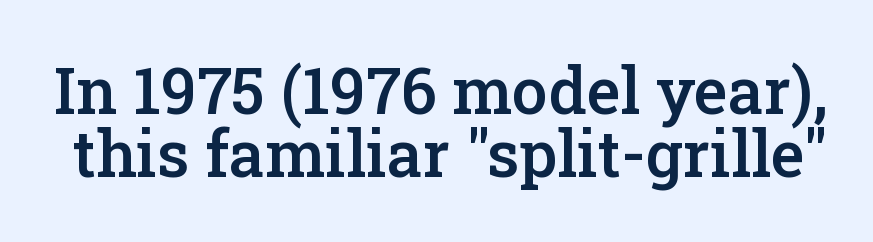
The image shows 64 px semibold serif type, upright; set tight line spacing (0.99x), normal letter spacing, not underlined; low stroke contrast and a medium x-height.
